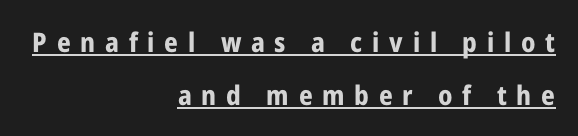
The image shows 27 px bold type, upright; set right-aligned, loose line spacing (1.96x), unusually wide letter spacing (+0.36 em), underlined.
